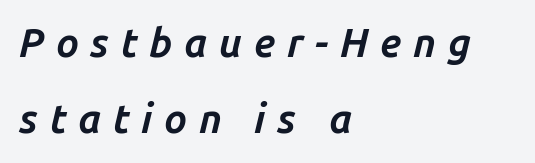
The image shows 40 px bold type, italic (leaning right); set left-aligned, loose line spacing (1.9x), unusually wide letter spacing (+0.29 em), not underlined; low stroke contrast and a medium x-height.
